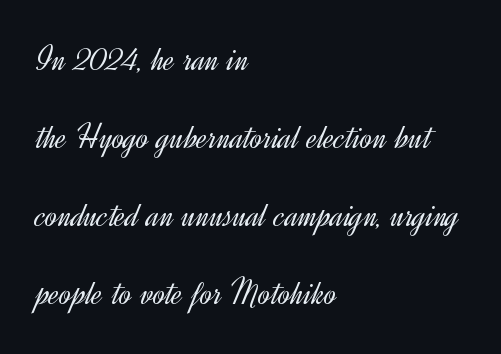
A light-to-regular cut is what we see here. In terms of letterform style, serifs are entirely absent. Descenders hang freely into open space. Left-aligned paragraph, ragged on the right. Does the leading feel generous? Absolutely, it's lavish. Each letter keeps its own natural width here, so spacing adapts to shape.
